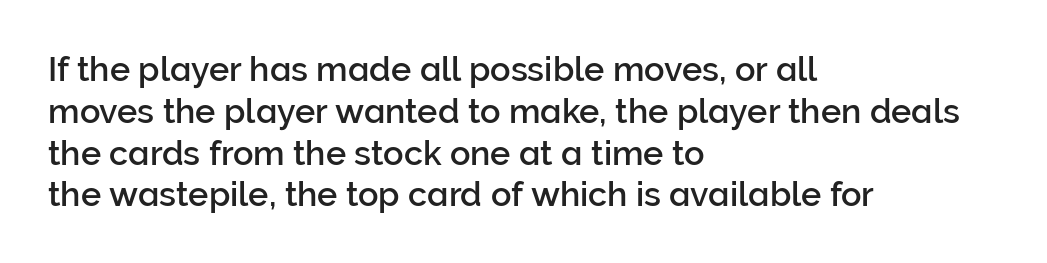
Q: Is the text italic (slanted)? A: No, it is upright.
Q: Is the typeface a serif or a sans-serif typeface? A: Sans-serif.
Q: Is the text underlined? A: No.
Q: How is the paragraph aligned? A: Left-aligned.
Q: Is the spacing between letters normal or unusually wide? A: Normal.
Q: Width (condensed, normal, or wide)? A: Normal.
Q: Stroke contrast? A: Low.
Q: x-height? A: Medium.
Q: Monospaced? A: No.
